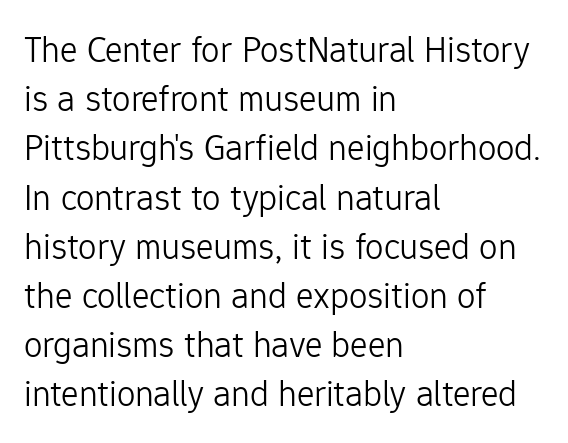
{"serif": "no", "italic": "no", "bold": "no", "weight": "light", "width": "normal", "stroke_contrast": "low", "x_height": "medium", "monospaced": "no", "underline": "no", "align": "left", "line_spacing": "normal", "line_spacing_ratio": 1.33, "letter_spacing": "normal", "letter_spacing_em": 0.0, "glyph_px": 37}
